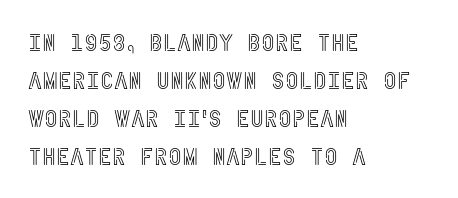
The image shows 24 px text type, upright; set left-aligned, normal line spacing (1.58x), normal letter spacing, not underlined.
